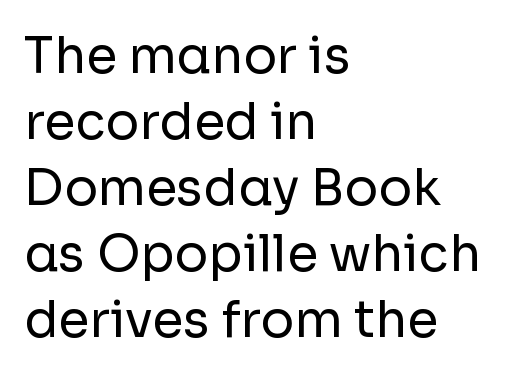
Horizontal alignment here is leftward, the default for most running prose. The strip under each line holds only bare page. Letterform terminals end flat and unadorned throughout the passage. The rendering uses natural spacing where letterforms have individual widths. What's the leading like? Ordinary, nothing unusual.
